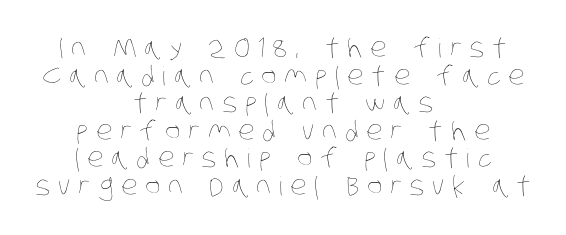
The image shows 26 px text type; set centered, tight line spacing (1.06x), unusually wide letter spacing (+0.3 em), not underlined.
